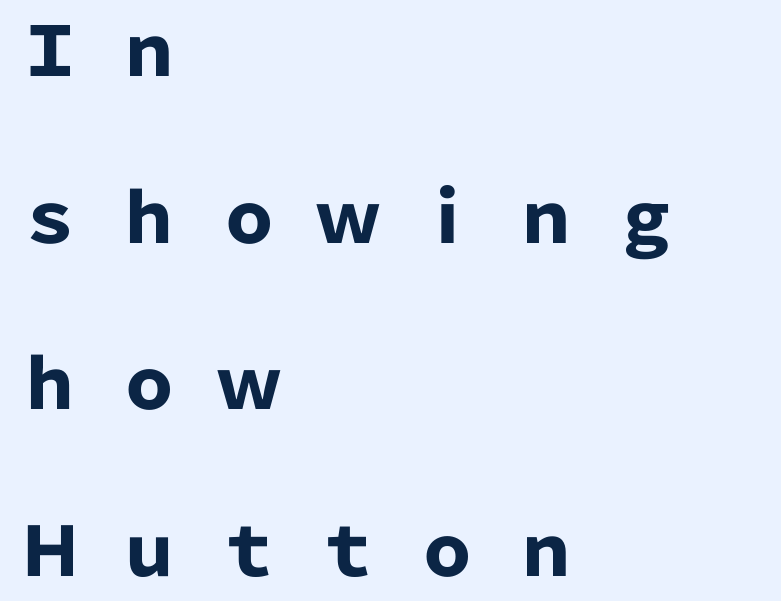
The rendering uses a large line-height, opening up the rows. Lines of text with bare space underneath. Thick stems and heavy bowls — unmistakably bold. Display-style spreading of the glyphs; the letterfit is very open. Proportional: the letters do not fall into vertical columns.
